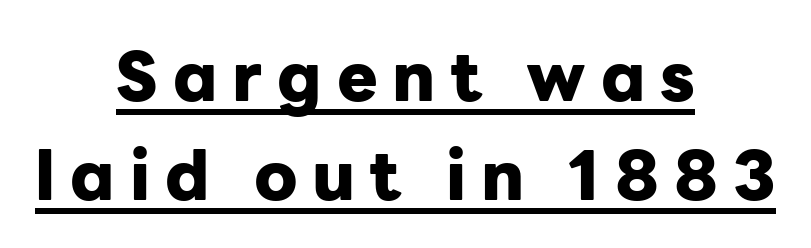
Looks like someone drew a line under every word here. The face used here is proportionally spaced, like ordinary book or web type. Normally led — the rows are evenly, conventionally spaced. Check where the strokes stop: nothing finishes them off — pure sans. Spacing between characters has been opened up far beyond the box default. You'd pick this weight for a headline — it's a proper bold.
